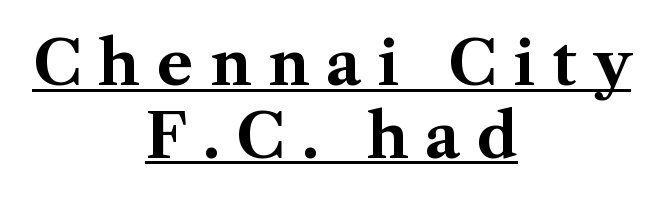
The image shows 61 px bold serif type, upright; set centered, line spacing 1.19x, unusually wide letter spacing (+0.27 em), underlined; medium stroke contrast and a medium x-height.
